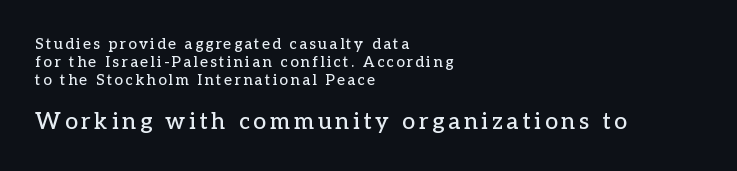
Characters remain perfectly vertical along every line. Type without underlining. Notice how the passage keeps a crisp vertical edge on the left only. Note: smaller setting up top, larger setting below.
